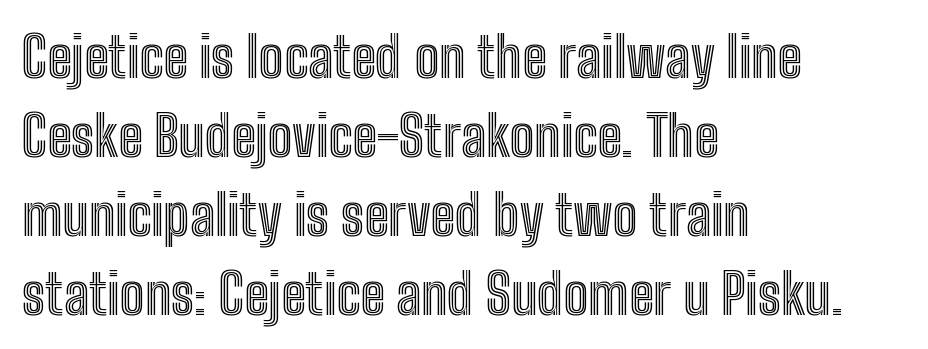
The image shows 56 px condensed type, upright; set left-aligned, normal line spacing (1.41x), normal letter spacing, not underlined; a medium x-height.
